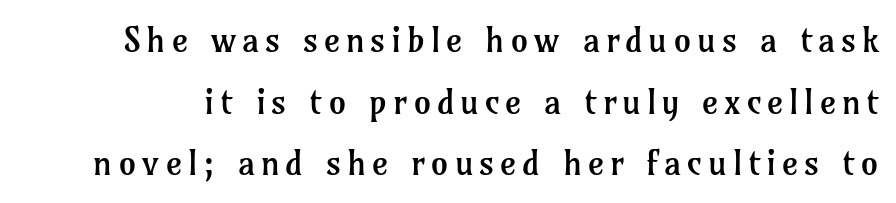
The image shows 35 px regular-weight serif type, upright; set line spacing 1.76x, not underlined; low stroke contrast and a medium x-height.
